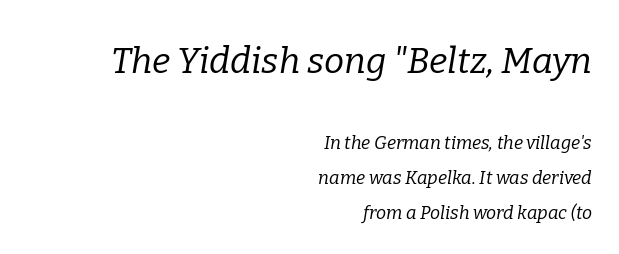
{"serif": "yes", "italic": "yes", "lean": "right", "slant_degrees": 9, "bold": "no", "weight": "regular", "width": "normal", "stroke_contrast": "low", "x_height": "medium", "monospaced": "no", "underline": "no", "align": "right", "line_spacing": "loose", "line_spacing_ratio": 1.95, "letter_spacing": "normal", "letter_spacing_em": 0.0, "larger_block": "first", "size_ratio": 2.0, "glyph_px": 36}
